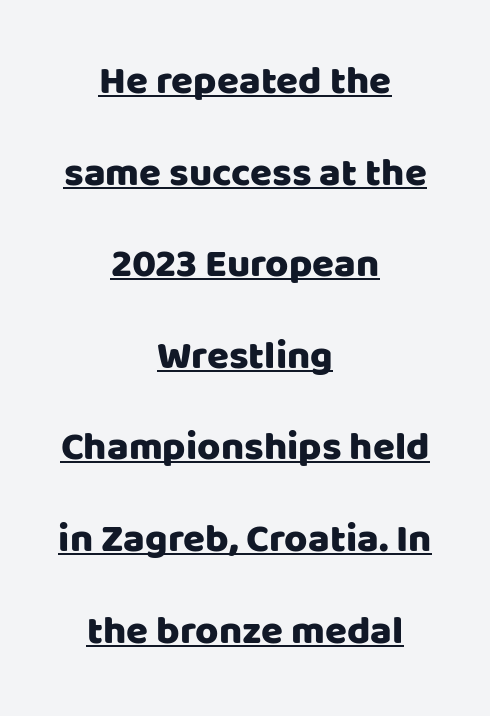
{"serif": "no", "italic": "no", "width": "normal", "stroke_contrast": "low", "x_height": "large", "monospaced": "no", "underline": "yes", "align": "center", "line_spacing": "loose", "line_spacing_ratio": 2.29, "letter_spacing": "normal", "letter_spacing_em": 0.0, "glyph_px": 40}
